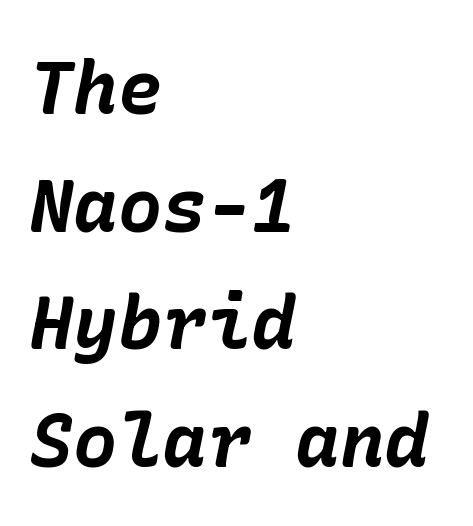
The image shows 74 px bold type, italic (leaning right); set left-aligned, normal line spacing (1.59x), normal letter spacing, not underlined; low stroke contrast and a medium x-height.
